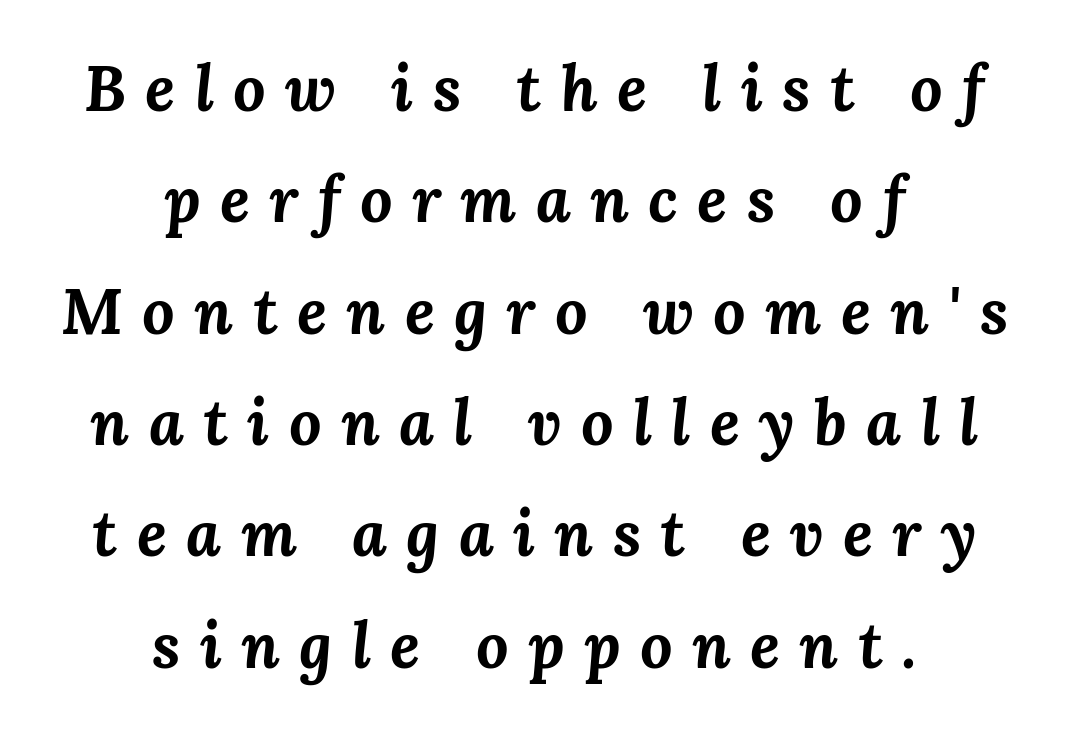
Q: Is the text bold? A: Yes.
Q: Is the text italic (slanted)? A: Yes, it leans right by about 3 degrees.
Q: Is the text underlined? A: No.
Q: How is the paragraph aligned? A: Centered.
Q: Is the spacing between letters normal or unusually wide? A: Unusually wide.
Q: Width (condensed, normal, or wide)? A: Normal.
Q: Stroke contrast? A: Medium.
Q: x-height? A: Medium.
Q: Monospaced? A: No.
